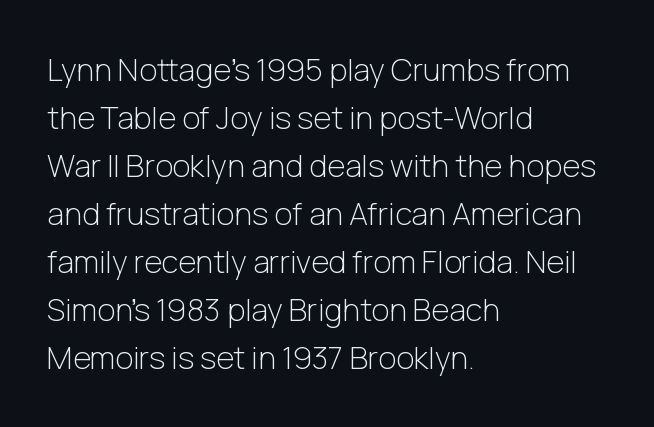
Q: Is the text bold? A: No.
Q: Is the text italic (slanted)? A: No, it is upright.
Q: Is the typeface a serif or a sans-serif typeface? A: Sans-serif.
Q: Is the text underlined? A: No.
Q: How is the paragraph aligned? A: Left-aligned.
Q: Is the spacing between letters normal or unusually wide? A: Normal.
Q: Is the spacing between lines tight, normal or loose? A: Normal.
Q: Width (condensed, normal, or wide)? A: Normal.
Q: Stroke contrast? A: Low.
Q: x-height? A: Medium.
Q: Monospaced? A: No.
